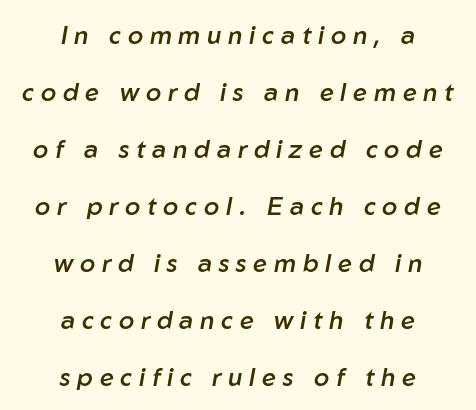
Q: Is the text bold? A: Semi-bold.
Q: Is the text italic (slanted)? A: Yes, it leans right by about 10 degrees.
Q: Is the text underlined? A: No.
Q: How is the paragraph aligned? A: Centered.
Q: Is the spacing between letters normal or unusually wide? A: Unusually wide.
Q: Is the spacing between lines tight, normal or loose? A: Loose.
